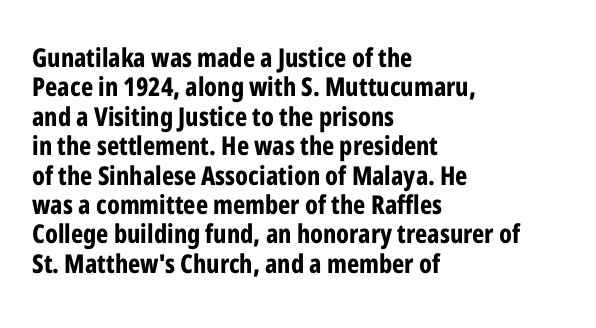
{"italic": "no", "bold": "yes", "underline": "no", "align": "left", "line_spacing": "tight", "line_spacing_ratio": 1.13, "letter_spacing": "normal", "letter_spacing_em": 0.0, "glyph_px": 26}
